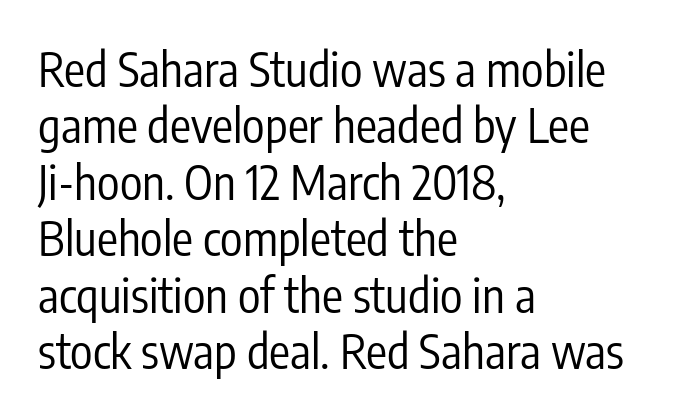
{"serif": "no", "italic": "no", "bold": "no", "weight": "regular", "width": "condensed", "stroke_contrast": "low", "x_height": "medium", "monospaced": "no", "underline": "no", "align": "left", "line_spacing_ratio": 1.2, "letter_spacing": "normal", "letter_spacing_em": 0.0, "glyph_px": 47}
